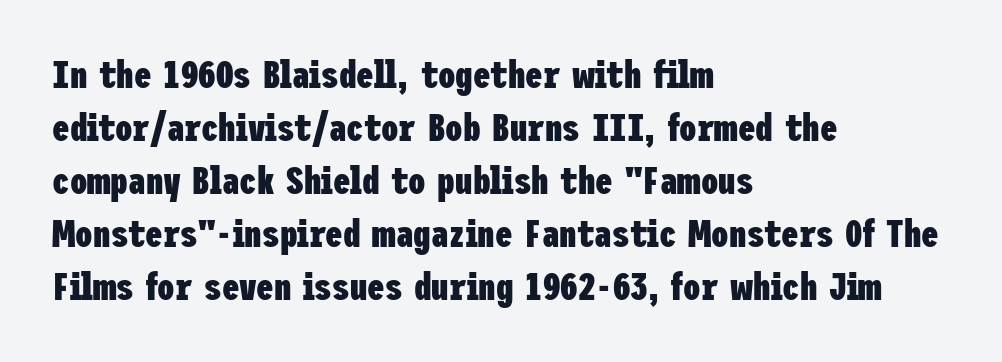
Q: Is the text bold? A: Yes.
Q: Is the text italic (slanted)? A: No, it is upright.
Q: Is the typeface a serif or a sans-serif typeface? A: Sans-serif.
Q: Is the text underlined? A: No.
Q: How is the paragraph aligned? A: Left-aligned.
Q: Is the spacing between letters normal or unusually wide? A: Normal.
Q: Is the spacing between lines tight, normal or loose? A: Normal.
Q: Width (condensed, normal, or wide)? A: Condensed.
Q: Stroke contrast? A: Low.
Q: x-height? A: Medium.
